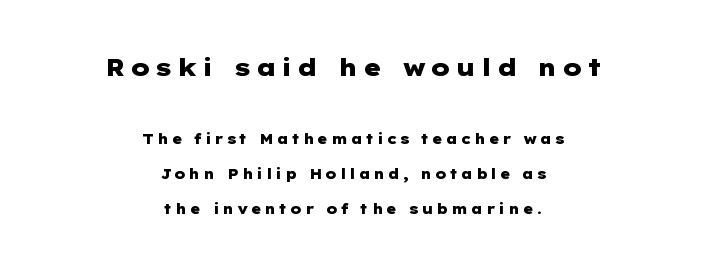
Ordinary non-slanted type is in use. This is heavy type, rendered in bold. Scale decreases going downward across the two blocks. A student would call this center alignment; a typographer would say set centered. The glyphs are unaccompanied by any horizontal stroke below them.
